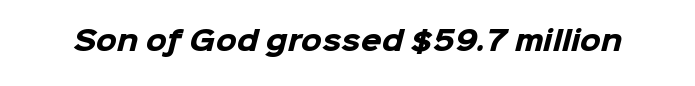
Thick stems and heavy bowls — unmistakably bold. The specimen omits any rule beneath the text block's lines. How are the letters spaced? Ordinarily, with no added tracking.
